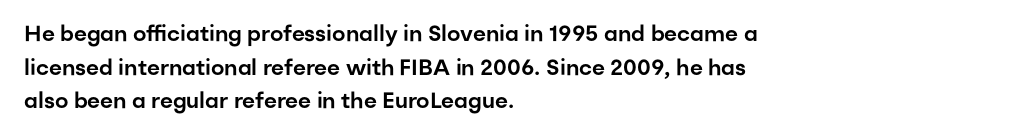
Q: Is the text italic (slanted)? A: No, it is upright.
Q: Is the text underlined? A: No.
Q: How is the paragraph aligned? A: Left-aligned.
Q: Is the spacing between letters normal or unusually wide? A: Normal.
Q: Is the spacing between lines tight, normal or loose? A: Normal.
